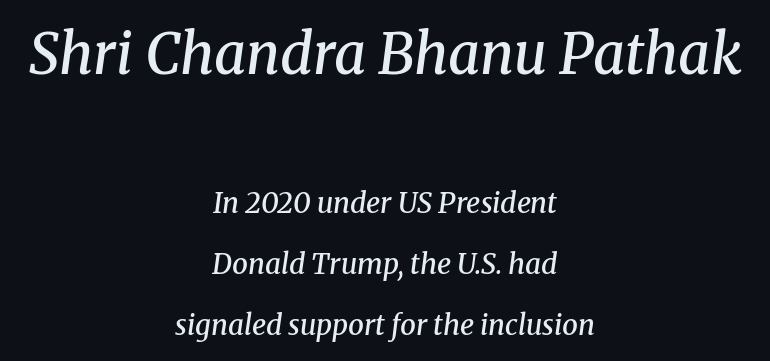
Stroke thickness is moderately raised; the sample reads as semibold. The passage shown is typed in a proportional face where columns would drift. Notice how the passage keeps no hard edge, just a central spine. Letters rest on an invisible, unmarked baseline. Every character sits at an angle, as italics do. Larger block? The one above; the one below is distinctly smaller.
